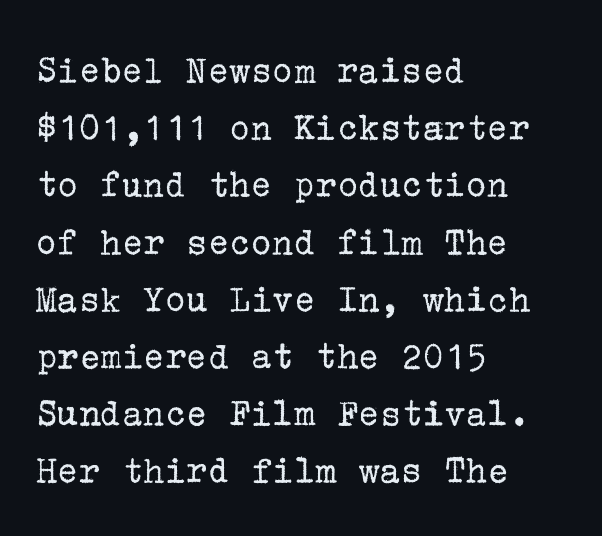
{"serif": "yes", "italic": "no", "bold": "no", "weight": "regular", "width": "normal", "stroke_contrast": "low", "x_height": "medium", "underline": "no", "align": "left", "line_spacing": "normal", "line_spacing_ratio": 1.43, "letter_spacing": "normal", "letter_spacing_em": 0.0, "glyph_px": 40}
